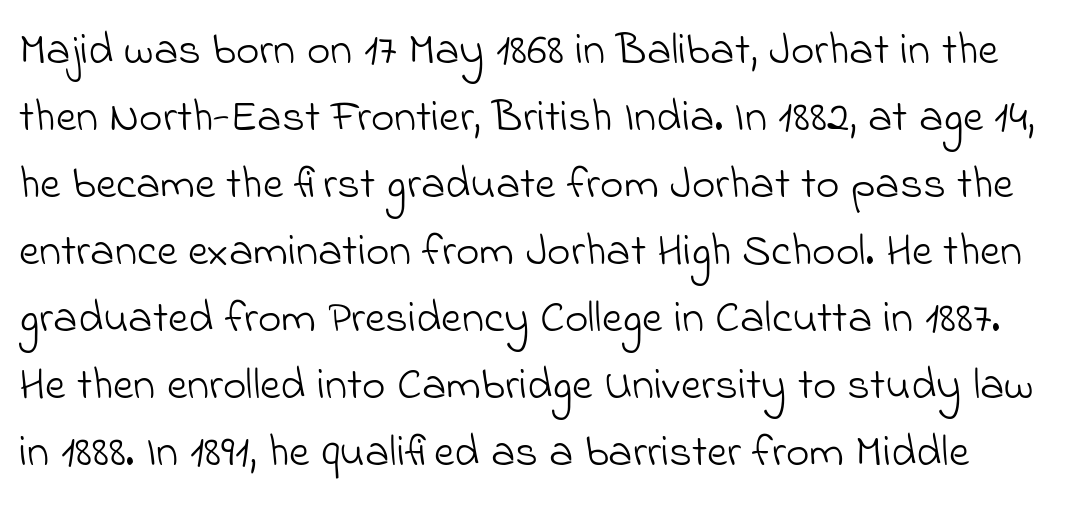
Regular leading. Nothing unusual about the tracking: characters are spaced as the font intends. Ink coverage per letter is moderate at most. Each letter keeps its own natural width here, so spacing adapts to shape. Beneath every word, the page is bare.
